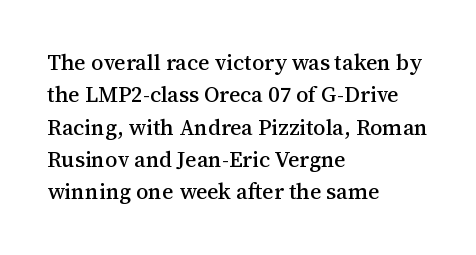
{"italic": "no", "underline": "no", "align": "left", "line_spacing": "normal", "line_spacing_ratio": 1.47, "letter_spacing": "normal", "letter_spacing_em": 0.0, "glyph_px": 22}
